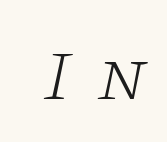
Q: Is the text bold? A: No.
Q: Is the text italic (slanted)? A: Yes, it leans right by about 11 degrees.
Q: Is the typeface a serif or a sans-serif typeface? A: Serif.
Q: Is the text underlined? A: No.
Q: Is the spacing between letters normal or unusually wide? A: Unusually wide.
Q: Width (condensed, normal, or wide)? A: Wide.
Q: Stroke contrast? A: Low.
Q: x-height? A: Large.
Q: Monospaced? A: No.
